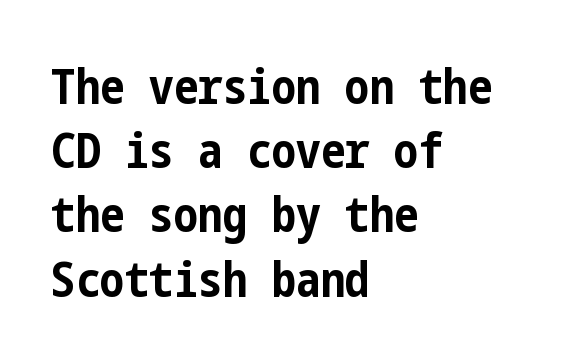
The image shows 49 px bold, condensed sans-serif type, upright; set left-aligned, normal line spacing (1.31x), normal letter spacing, not underlined; low stroke contrast and a medium x-height.
